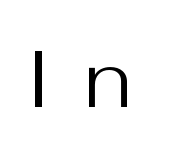
The image shows 80 px regular-weight sans-serif type, upright; set unusually wide letter spacing (+0.39 em), not underlined; medium stroke contrast and a medium x-height.
